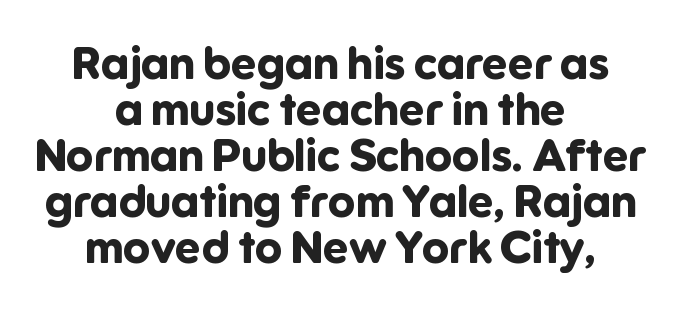
Students, observe: this is what under-led, compact text looks like. A bare baseline throughout the passage. A typesetter would call this proportional, since set widths differ per character. These lines are composed in type without serifs. This is heavy type, rendered in bold.
